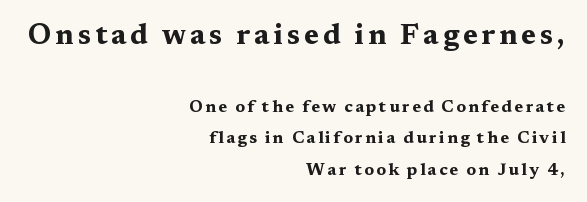
The image shows 29 px bold, wide serif type, upright; set right-aligned, line spacing 1.85x, not underlined; the first (top) block is 1.71x larger; medium stroke contrast and a medium x-height.
